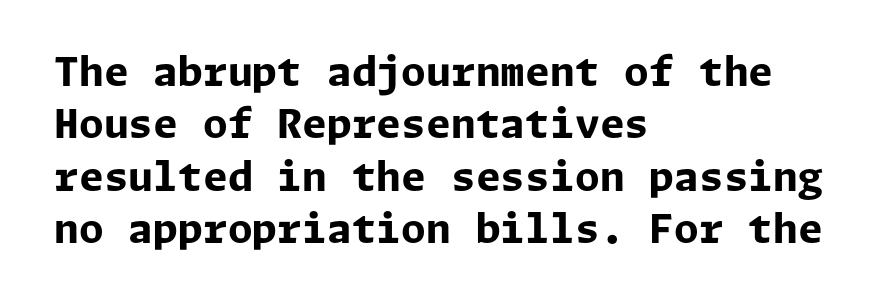
{"serif": "no", "italic": "no", "bold": "yes", "weight": "bold", "width": "normal", "stroke_contrast": "low", "x_height": "medium", "underline": "no", "align": "left", "line_spacing": "normal", "line_spacing_ratio": 1.31, "letter_spacing": "normal", "letter_spacing_em": 0.0, "glyph_px": 40}
